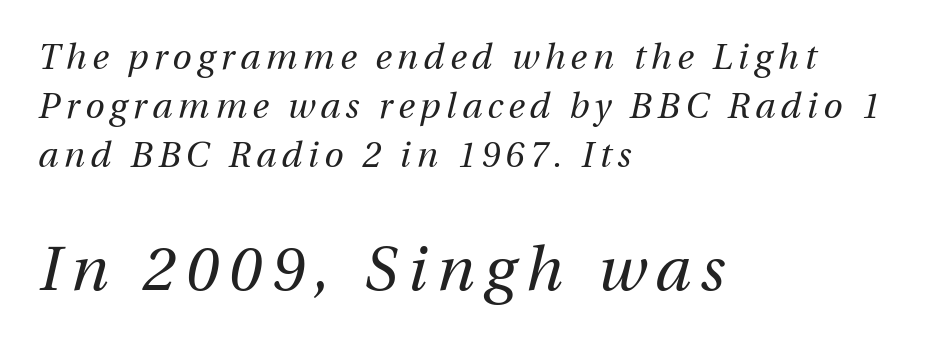
Reading down the block, your eye returns to a fixed left position each line. Weight class: somewhere from thin through regular. Tall strokes in this sample are angled rather than plumb. Is this a fixed-width face? No — the glyphs have proportional, varying widths. A typesetter would call this leading conventional body-copy spacing. The later block is typeset at a bigger size than the earlier block.
